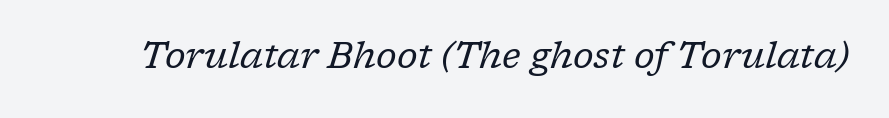
Compared with ordinary roman type, these characters are visibly tilted. The tracking reads as untouched default to a designer's eye. Descenders hang freely into open space. A quiet, ordinary-to-light weight characterises the typeface.
